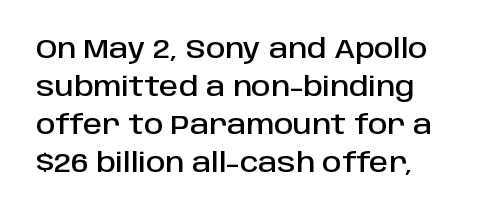
Every stem runs plumb, perpendicular to the baseline. No extra tracking has been applied to these lines. Students, observe: this is what conventionally led text looks like. The rendering anchors every line to the left-hand side. Just letters on the line, the space beneath them empty.
